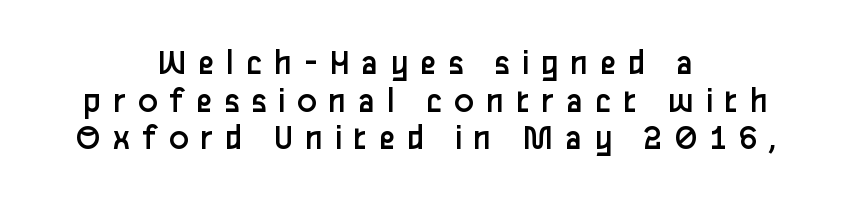
The image shows 37 px regular-weight sans-serif type, upright; set centered, tight line spacing (1.02x), unusually wide letter spacing (+0.31 em), not underlined; low stroke contrast and a medium x-height.
